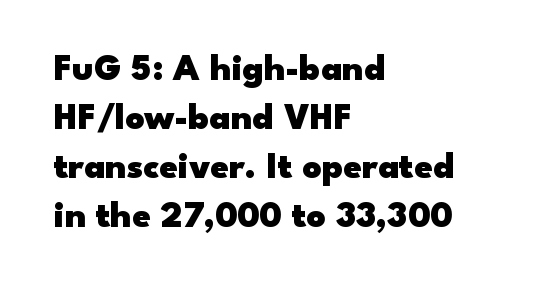
Glance below the letters and you will spot only blank space. Nothing unusual about the tracking: characters are spaced as the font intends. The passage shown is typed in a proportional face where columns would drift. Reading down the column, the eye jumps a familiar distance to each next line. Every row of glyphs begins at an identical x-position on the left. Its strokes are broad and dark, the hallmark of bold type.
